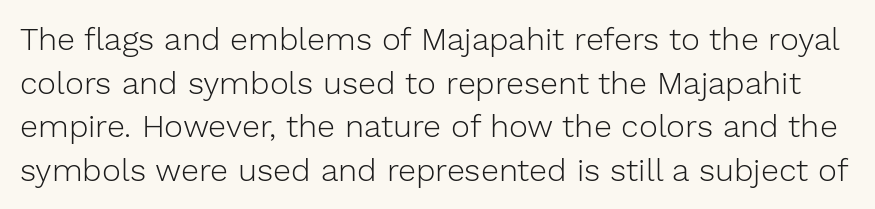
The image shows 32 px light sans-serif type, upright; set normal line spacing (1.36x), normal letter spacing, not underlined; low stroke contrast and a medium x-height.
